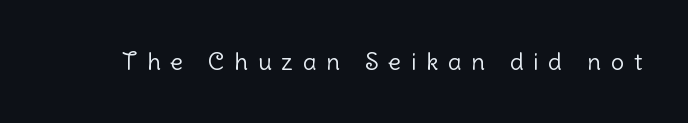
{"italic": "no", "bold": "no", "underline": "no", "letter_spacing": "wide", "letter_spacing_em": 0.4, "glyph_px": 24}
